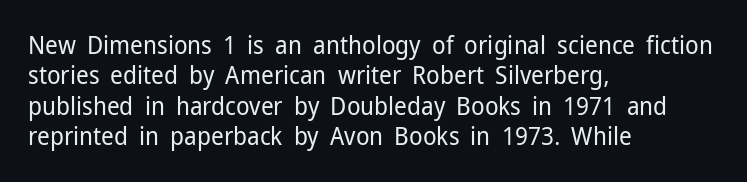
Nope, not italic — everything's standing straight. Only glyphs here, with clear space below each row. Leftover space on each line is placed entirely after the last word. The gaps between neighbouring characters are ordinary and unremarkable. A light-to-regular cut is what we see here.
